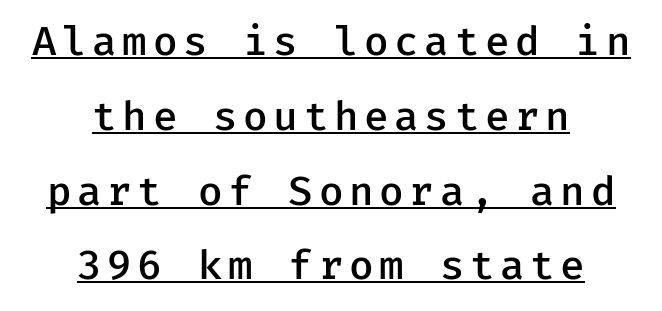
The image shows 40 px semibold sans-serif type, upright; set centered, line spacing 1.87x, underlined; low stroke contrast and a medium x-height.
